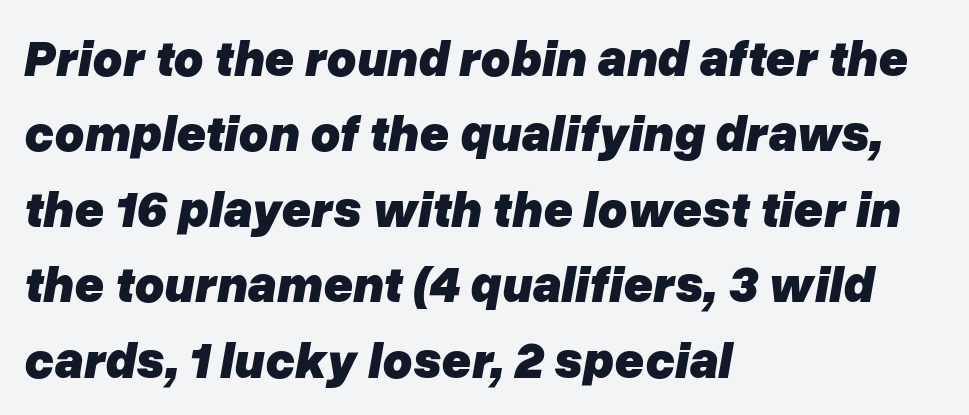
Q: Is the text bold? A: Yes.
Q: Is the text italic (slanted)? A: Yes, it leans right by about 10 degrees.
Q: Is the text underlined? A: No.
Q: How is the paragraph aligned? A: Left-aligned.
Q: Is the spacing between letters normal or unusually wide? A: Normal.
Q: Is the spacing between lines tight, normal or loose? A: Normal.
Q: Width (condensed, normal, or wide)? A: Normal.
Q: Stroke contrast? A: Low.
Q: x-height? A: Medium.
Q: Monospaced? A: No.
